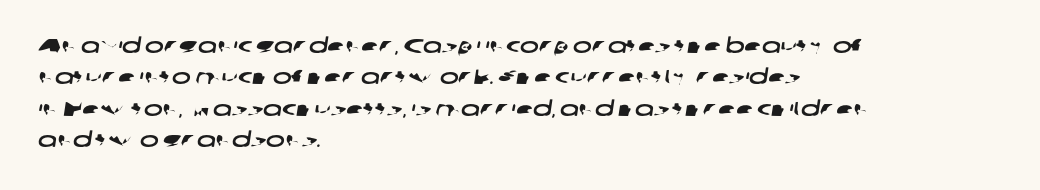
The image shows 20 px text type; set left-aligned, normal line spacing (1.57x), normal letter spacing, not underlined.
